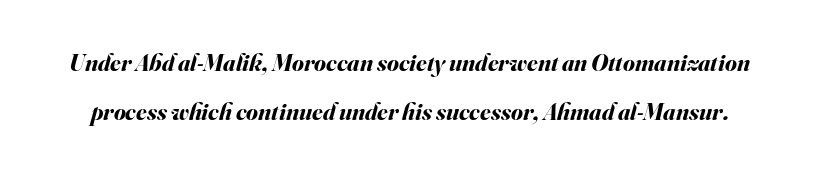
Q: Is the text bold? A: Yes.
Q: Is the text italic (slanted)? A: Yes, it leans right by about 16 degrees.
Q: Is the text underlined? A: No.
Q: Is the spacing between letters normal or unusually wide? A: Normal.
Q: Is the spacing between lines tight, normal or loose? A: Loose.
